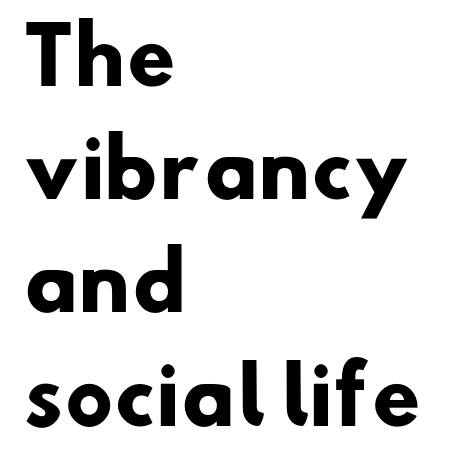
{"serif": "no", "bold": "yes", "weight": "heavy", "width": "normal", "stroke_contrast": "low", "x_height": "small", "monospaced": "no", "underline": "no", "align": "left", "line_spacing": "normal", "line_spacing_ratio": 1.47, "letter_spacing": "normal", "letter_spacing_em": 0.0, "glyph_px": 77}
